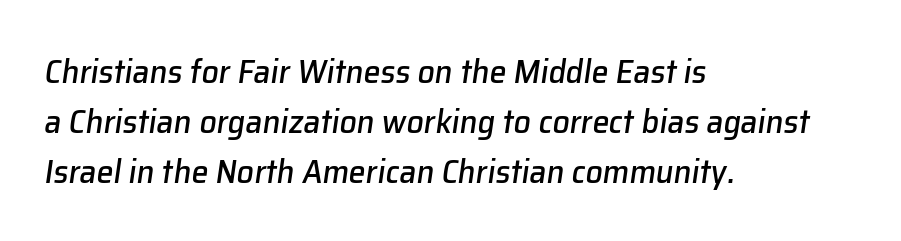
The image shows 34 px text type, italic (leaning right); set left-aligned, normal line spacing (1.47x), normal letter spacing, not underlined; low stroke contrast and a medium x-height.
